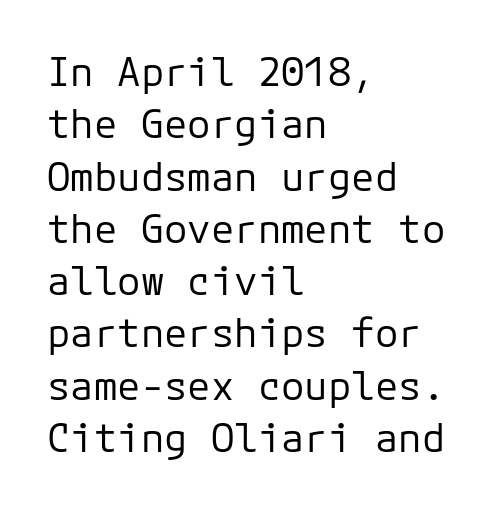
Tracking here is standard; glyphs follow each other at the usual distance. It's the straight-up-and-down kind of type. Weight: in the light-to-regular range. No feet cap the strokes, marking this as sans-serif type. Leading: standard.
